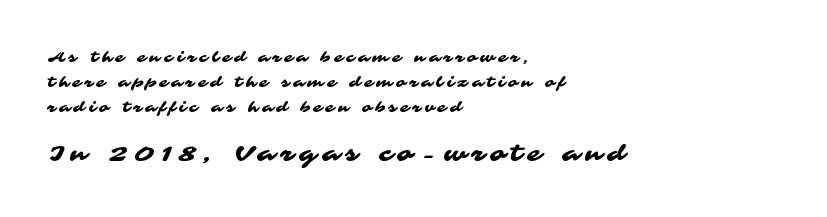
The image shows 22 px text type; set left-aligned, line spacing 1.78x, unusually wide letter spacing (+0.28 em), not underlined; the second (bottom) block is 1.57x larger.
